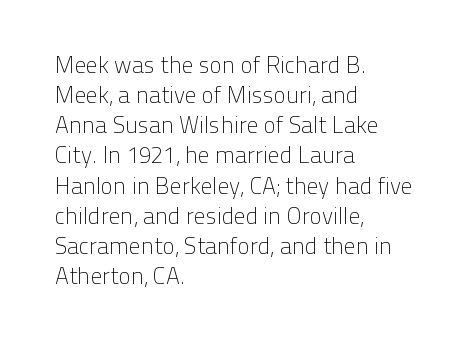
{"italic": "no", "bold": "no", "underline": "no", "align": "left", "line_spacing": "normal", "line_spacing_ratio": 1.31, "letter_spacing": "normal", "letter_spacing_em": 0.0, "glyph_px": 23}
